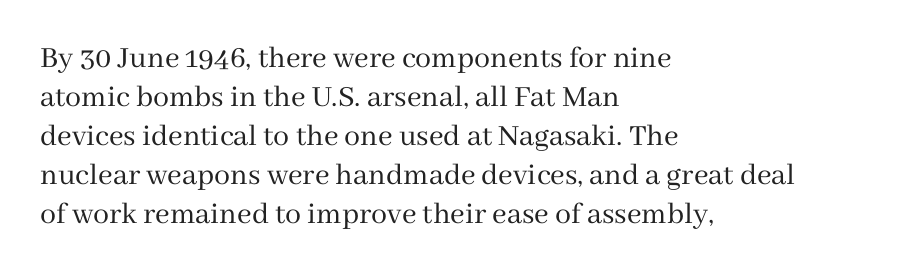
{"serif": "yes", "italic": "no", "bold": "no", "weight": "regular", "width": "normal", "stroke_contrast": "medium", "x_height": "medium", "monospaced": "no", "underline": "no", "align": "left", "line_spacing_ratio": 1.22, "letter_spacing": "normal", "letter_spacing_em": 0.0, "glyph_px": 32}
